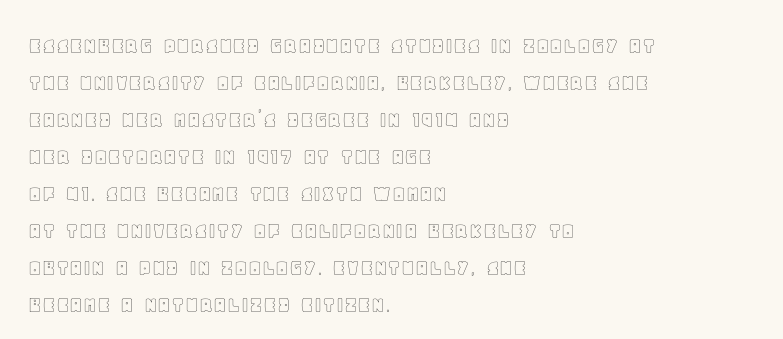
This is roman type, the default non-slanted kind. The lines in this sample share a left origin and differ only in where they stop. Glance below the letters and you will spot only blank space. The line-height multiplier appears to be the usual default. No extra tracking has been applied to these lines.
